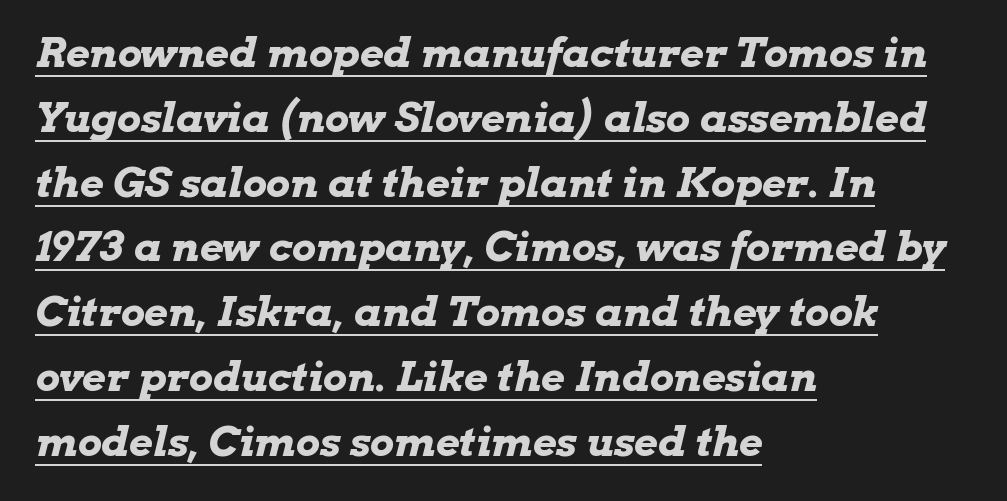
{"italic": "yes", "lean": "right", "slant_degrees": 13, "bold": "yes", "weight": "bold", "width": "wide", "stroke_contrast": "low", "x_height": "medium", "monospaced": "no", "underline": "yes", "align": "left", "line_spacing": "normal", "line_spacing_ratio": 1.58, "letter_spacing": "normal", "letter_spacing_em": 0.0, "glyph_px": 41}
